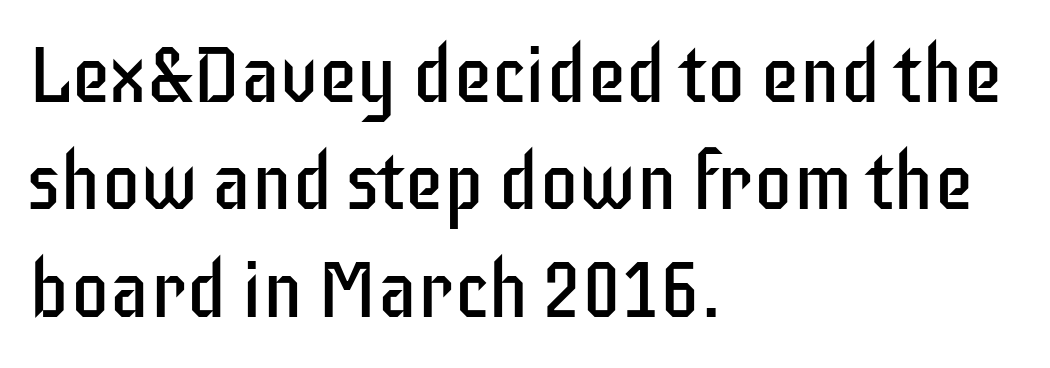
The vertical gap from one line to the next is medium. Standard letterfit; no display-style spreading of the glyphs. Proportional: the letters do not fall into vertical columns. This is the regular roman posture of the typeface. Does the copy run flush right? No — it runs flush left. What kind of face is this? One without serifs — a sans.
